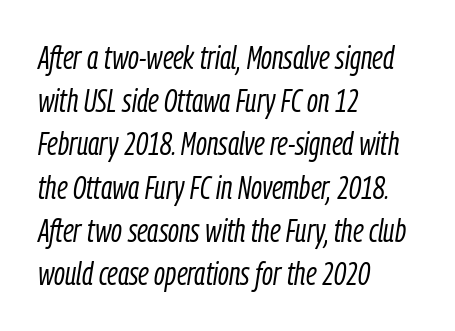
Quick note: interline space is typical. This sample has the flowing, uneven cadence of proportional lettering. Left-aligned paragraph, ragged on the right. Caption: standard tracking, unaltered. Observe the lean: these are italic letterforms. Lines of text with bare space underneath.
